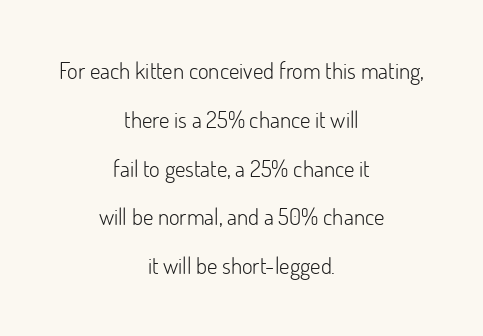
Every stem runs plumb, perpendicular to the baseline. Every row of glyphs is offset so its center matches the block's center. No letter is thick-stroked: the sample isn't bold. Quick note: underline off. Glyph-to-glyph distance matches everyday printed text. The block of text is sparse from top to bottom, with ample space between rows.
